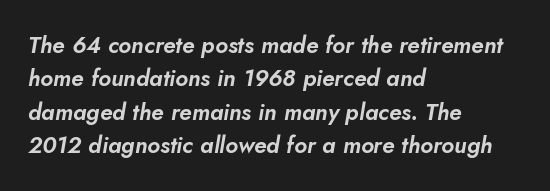
Nobody drew a line under any word here. Left-aligned paragraph, ragged on the right. In terms of leading, this rendering sits right in the middle. The passage shown leans; its letterforms are oblique. Each word holds together tightly as a unit, with standard inter-letter gaps.
